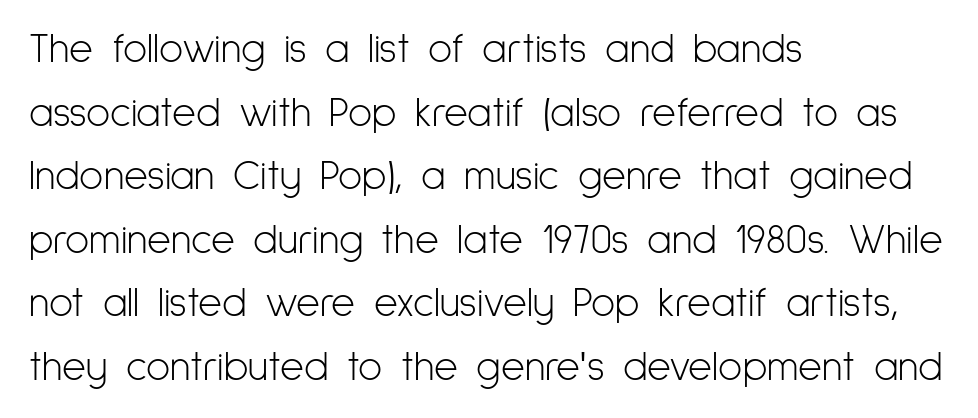
The foot of each line stays bare and open. One-word summary of the alignment: left. The characters display no serif detailing; their extremities are plain. This reads as an unemphasized weight, regular at the heaviest.
